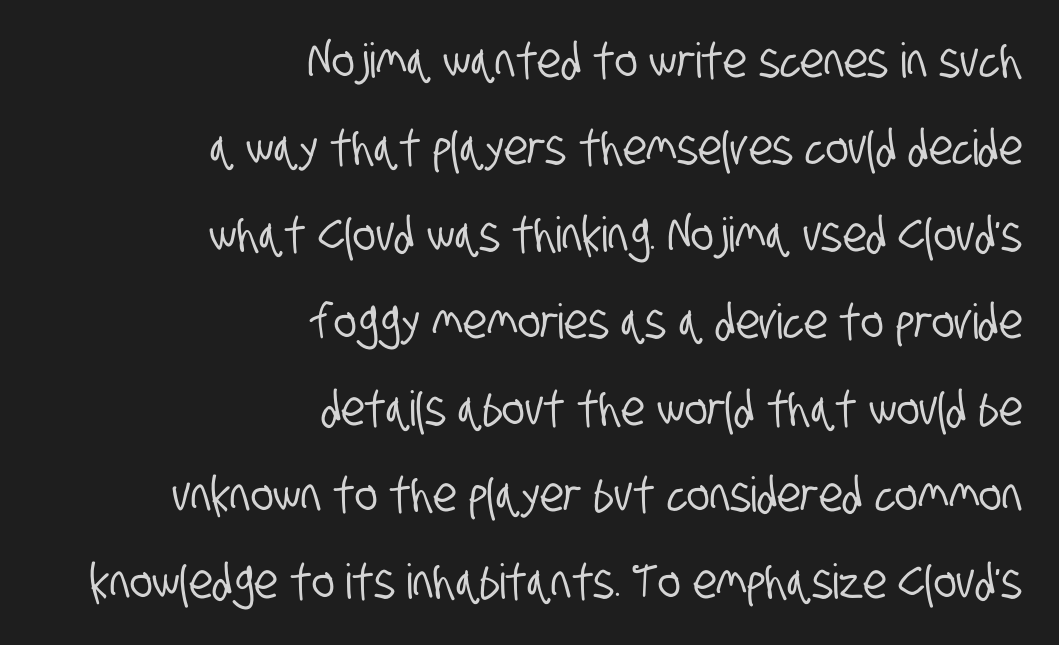
The image shows 48 px condensed sans-serif type; set right-aligned, line spacing 1.81x, normal letter spacing, not underlined; low stroke contrast and a large x-height.
